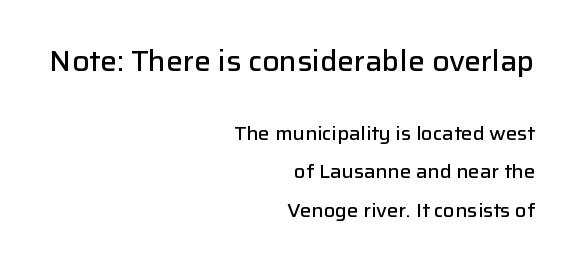
A typesetter would call this leading open, well beyond the default. Typesetter's note: demi weight, one step under bold. Underlining? Definitely not there. Large over small — that's the arrangement of the two blocks here. Tracking value appears to be zero — textbook default spacing.
